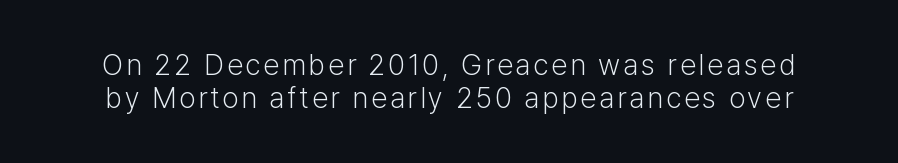
Stroke thickness stays within the range of a standard reading face or lighter. Unmarked baselines from the first word to the last. Unlike a traditional serif, this face leaves its strokes unadorned. You can tell it's not italic because the verticals are truly vertical. What's the leading like? Squeezed, with rows nearly overlapping.
